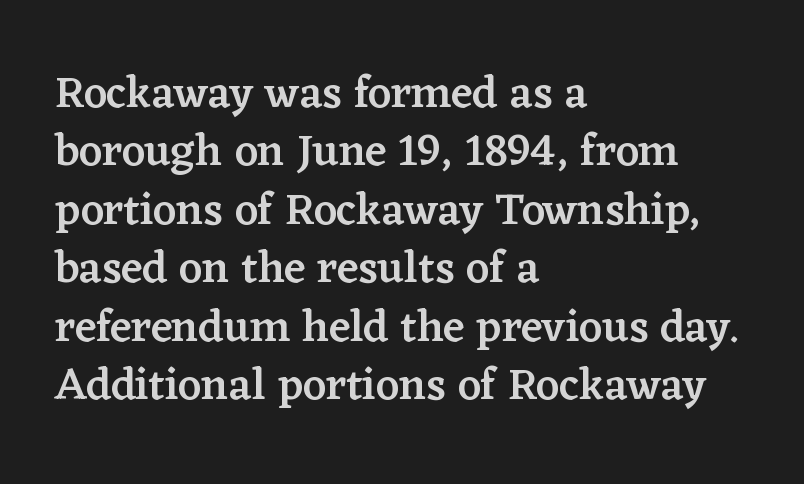
Q: Is the text bold? A: Semi-bold.
Q: Is the text italic (slanted)? A: No, it is upright.
Q: Is the typeface a serif or a sans-serif typeface? A: Serif.
Q: Is the text underlined? A: No.
Q: How is the paragraph aligned? A: Left-aligned.
Q: Is the spacing between letters normal or unusually wide? A: Normal.
Q: Is the spacing between lines tight, normal or loose? A: Normal.
Q: Width (condensed, normal, or wide)? A: Normal.
Q: Stroke contrast? A: Low.
Q: x-height? A: Medium.
Q: Monospaced? A: No.
